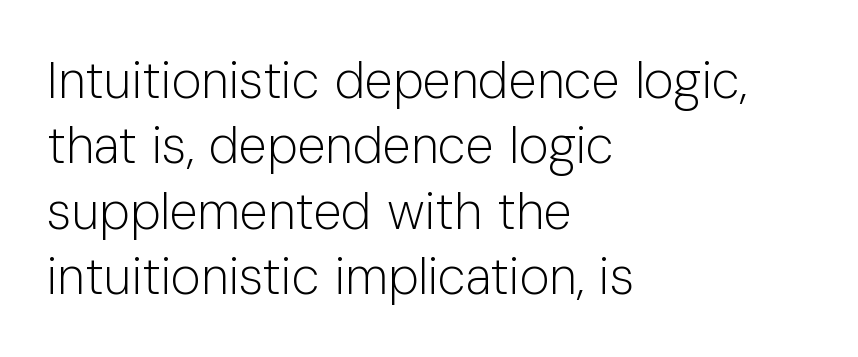
{"serif": "no", "italic": "no", "bold": "no", "weight": "light", "width": "normal", "stroke_contrast": "low", "x_height": "medium", "monospaced": "no", "underline": "no", "align": "left", "line_spacing": "normal", "line_spacing_ratio": 1.28, "letter_spacing": "normal", "letter_spacing_em": 0.0, "glyph_px": 51}
